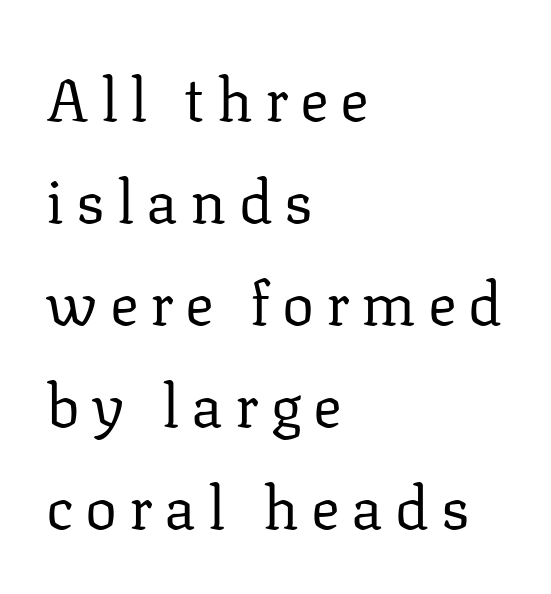
The image shows 60 px regular-weight serif type, upright; set left-aligned, normal line spacing (1.7x), unusually wide letter spacing (+0.2 em), not underlined; low stroke contrast and a medium x-height.
